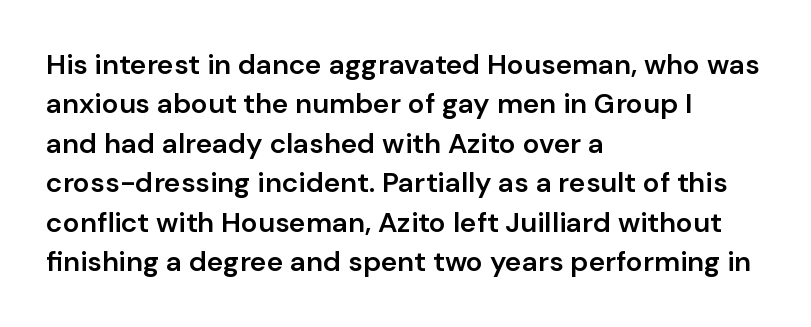
{"serif": "no", "italic": "no", "bold": "semi", "weight": "semibold", "width": "normal", "stroke_contrast": "low", "x_height": "medium", "monospaced": "no", "underline": "no", "align": "left", "line_spacing": "normal", "line_spacing_ratio": 1.41, "letter_spacing": "normal", "letter_spacing_em": 0.0, "glyph_px": 28}
